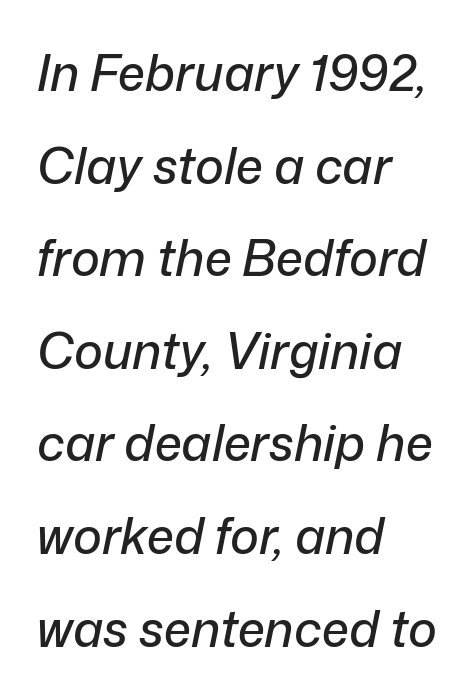
The image shows 49 px text type, italic (leaning right); set left-aligned, line spacing 1.89x, normal letter spacing, not underlined; low stroke contrast and a medium x-height.
